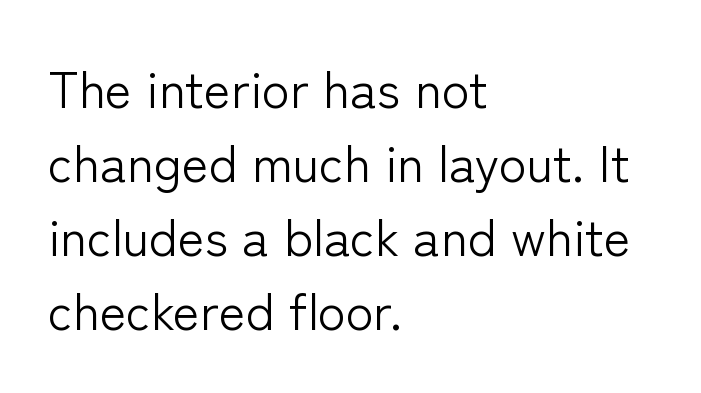
When letters stand straight like this, we call the style roman or upright. A light-to-regular cut is what we see here. Short and long lines alike share a common starting point at left. Evenly set lines give the paragraph a standard silhouette. Spacing verdict: proportional, widths tailored to each character.
